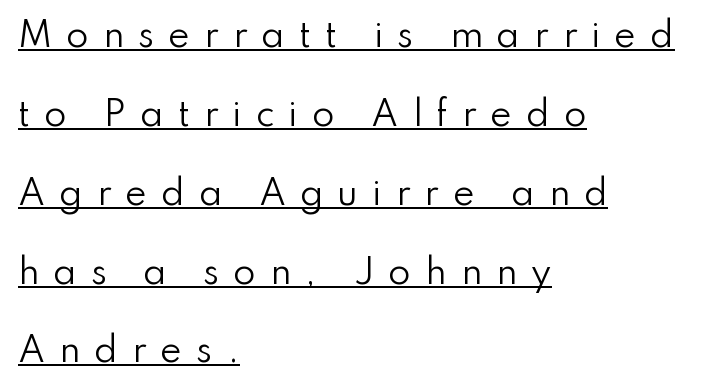
The image shows 33 px regular-weight sans-serif type, upright; set left-aligned, loose line spacing (2.39x), unusually wide letter spacing (+0.42 em), underlined; low stroke contrast and a small x-height.
